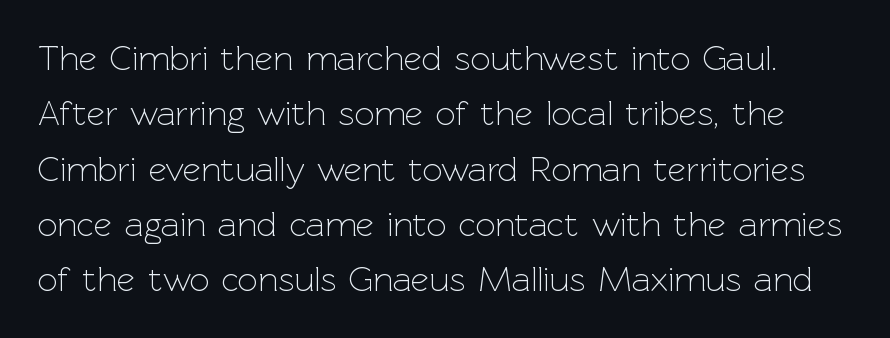
Q: Is the text bold? A: No.
Q: Is the text italic (slanted)? A: No, it is upright.
Q: Is the typeface a serif or a sans-serif typeface? A: Sans-serif.
Q: Is the text underlined? A: No.
Q: Is the spacing between letters normal or unusually wide? A: Normal.
Q: Is the spacing between lines tight, normal or loose? A: Normal.
Q: Width (condensed, normal, or wide)? A: Normal.
Q: x-height? A: Medium.
Q: Monospaced? A: No.
